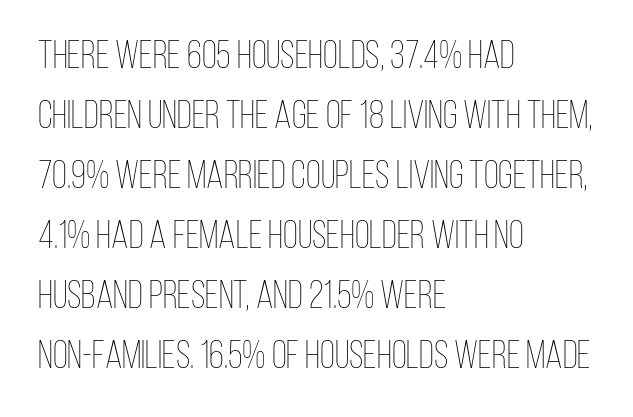
Q: Is the text bold? A: No.
Q: Is the text italic (slanted)? A: No, it is upright.
Q: Is the text underlined? A: No.
Q: How is the paragraph aligned? A: Left-aligned.
Q: Is the spacing between letters normal or unusually wide? A: Normal.
Q: Is the spacing between lines tight, normal or loose? A: Normal.
Q: Width (condensed, normal, or wide)? A: Condensed.
Q: Stroke contrast? A: Low.
Q: x-height? A: Large.
Q: Monospaced? A: No.
